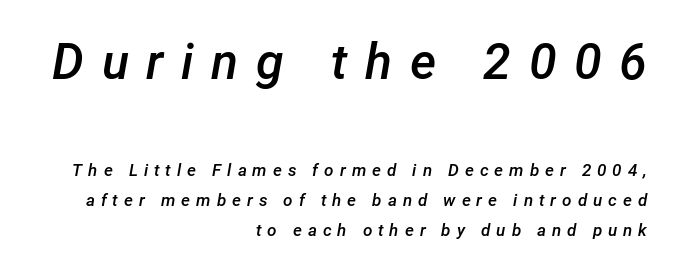
Q: Is the text bold? A: Semi-bold.
Q: Is the text italic (slanted)? A: Yes, it leans right by about 12 degrees.
Q: Is the text underlined? A: No.
Q: How is the paragraph aligned? A: Right-aligned.
Q: Is the spacing between letters normal or unusually wide? A: Unusually wide.
Q: Which block of text is set in a larger size, the first (top) or the second (bottom)? A: The first (top) one.
Q: Width (condensed, normal, or wide)? A: Normal.
Q: Stroke contrast? A: Low.
Q: x-height? A: Medium.
Q: Monospaced? A: No.
